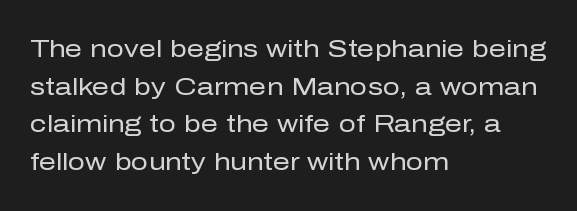
Q: Is the text bold? A: No.
Q: Is the text italic (slanted)? A: No, it is upright.
Q: Is the text underlined? A: No.
Q: How is the paragraph aligned? A: Left-aligned.
Q: Is the spacing between letters normal or unusually wide? A: Normal.
Q: Is the spacing between lines tight, normal or loose? A: Normal.
